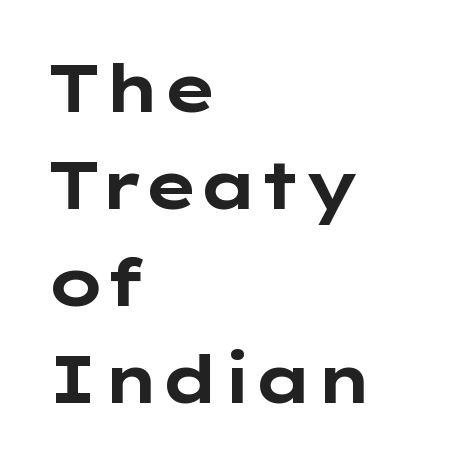
{"serif": "no", "italic": "no", "bold": "yes", "weight": "bold", "width": "wide", "stroke_contrast": "low", "x_height": "medium", "monospaced": "no", "underline": "no", "align": "left", "line_spacing": "normal", "line_spacing_ratio": 1.47, "letter_spacing": "normal", "letter_spacing_em": 0.0, "glyph_px": 66}
